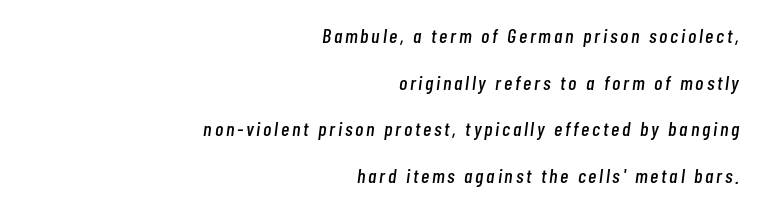
Q: Is the text italic (slanted)? A: Yes, it leans right by about 7 degrees.
Q: Is the text underlined? A: No.
Q: How is the paragraph aligned? A: Right-aligned.
Q: Is the spacing between lines tight, normal or loose? A: Loose.
